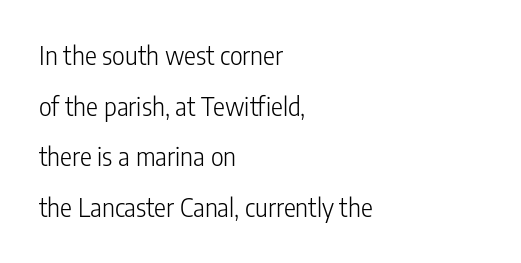
The space beneath each line is pristine and unruled. Counters stay open thanks to moderate or lighter strokes. Observe the ordinary spacing: letters are neighbours, not strangers. A student would call this left alignment; a typographer would say flush left, rag right. Is there much room between lines? Yes — plenty of vertical air separates them. Quick note: not italic, upright.
